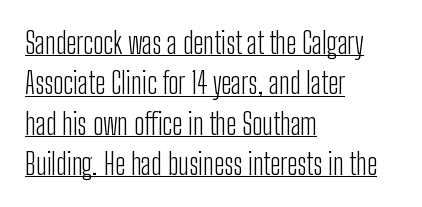
Q: Is the text bold? A: No.
Q: Is the text italic (slanted)? A: No, it is upright.
Q: Is the typeface a serif or a sans-serif typeface? A: Sans-serif.
Q: Is the text underlined? A: Yes.
Q: How is the paragraph aligned? A: Left-aligned.
Q: Is the spacing between letters normal or unusually wide? A: Normal.
Q: Is the spacing between lines tight, normal or loose? A: Normal.
Q: Width (condensed, normal, or wide)? A: Condensed.
Q: Stroke contrast? A: Low.
Q: x-height? A: Medium.
Q: Monospaced? A: No.
